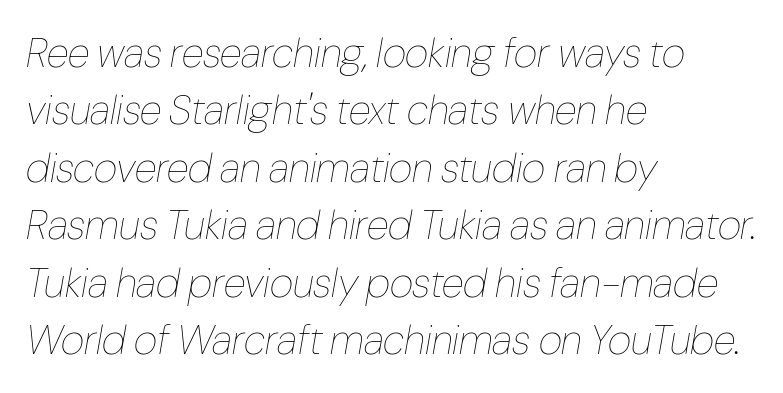
The image shows 41 px thin, condensed type, italic (leaning right); set left-aligned, normal line spacing (1.4x), normal letter spacing, not underlined; low stroke contrast and a medium x-height.
